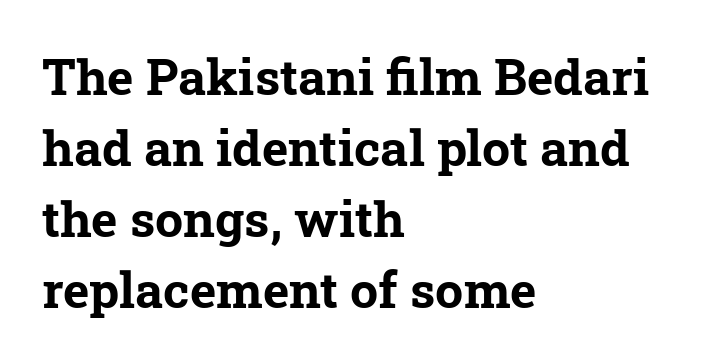
The image shows 50 px bold serif type; set left-aligned, normal line spacing (1.42x), normal letter spacing, not underlined; low stroke contrast and a medium x-height.
